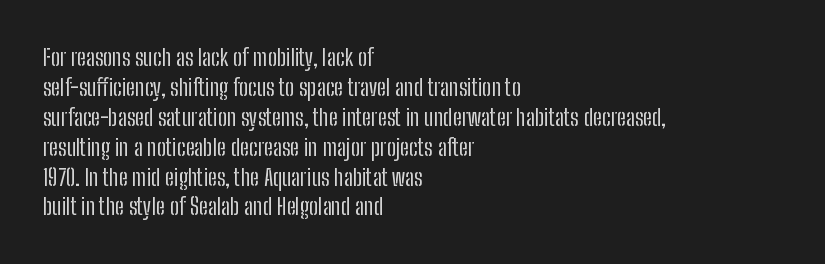
The lines are quadded left. The font sits on the lighter half of the weight spectrum, regular included. Tracking here is standard; glyphs follow each other at the usual distance. Italic? Not at all — the glyphs are vertical. Rule under the text: the space is simply empty.
